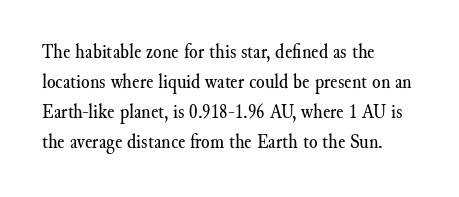
{"italic": "no", "bold": "no", "underline": "no", "align": "left", "line_spacing": "normal", "line_spacing_ratio": 1.36, "letter_spacing": "normal", "letter_spacing_em": 0.0, "glyph_px": 22}
